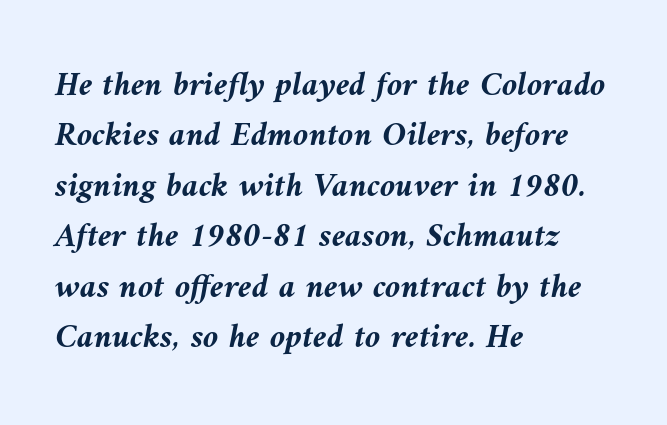
{"italic": "yes", "lean": "left", "slant_degrees": 9, "bold": "yes", "weight": "semibold", "width": "normal", "stroke_contrast": "medium", "x_height": "medium", "monospaced": "no", "underline": "no", "align": "left", "line_spacing": "normal", "line_spacing_ratio": 1.44, "letter_spacing": "normal", "letter_spacing_em": 0.0, "glyph_px": 35}
